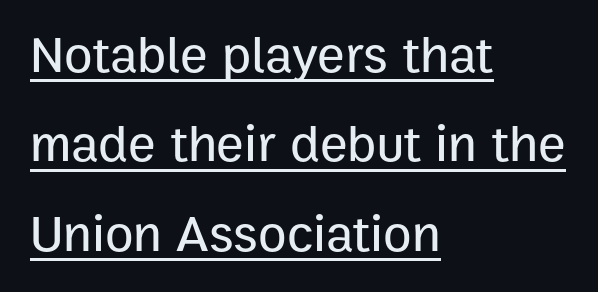
{"serif": "no", "italic": "no", "width": "normal", "stroke_contrast": "low", "x_height": "medium", "monospaced": "no", "underline": "yes", "align": "left", "line_spacing_ratio": 1.72, "letter_spacing": "normal", "letter_spacing_em": 0.0, "glyph_px": 52}
